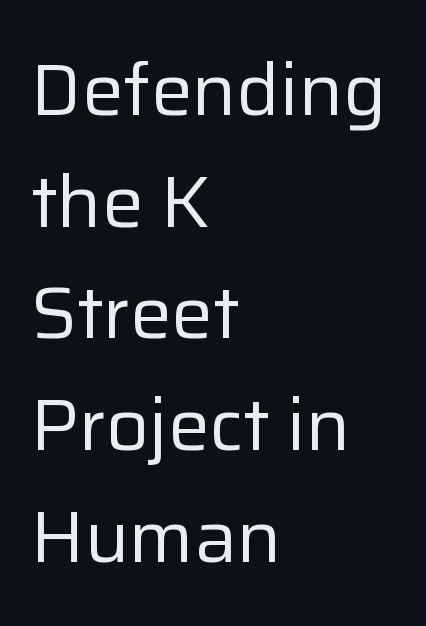
The image shows 74 px regular-weight sans-serif type, upright; set left-aligned, normal line spacing (1.51x), normal letter spacing, not underlined; low stroke contrast and a medium x-height.
